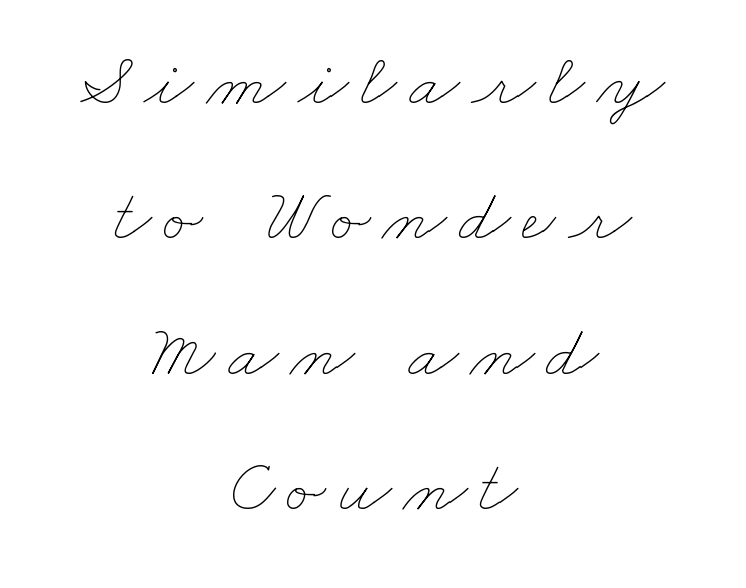
Descenders are the only things crossing below the line. The rendering uses natural spacing where letterforms have individual widths. Each stroke keeps to a modest, everyday thickness or less. The compositor balanced each line on the midline.
